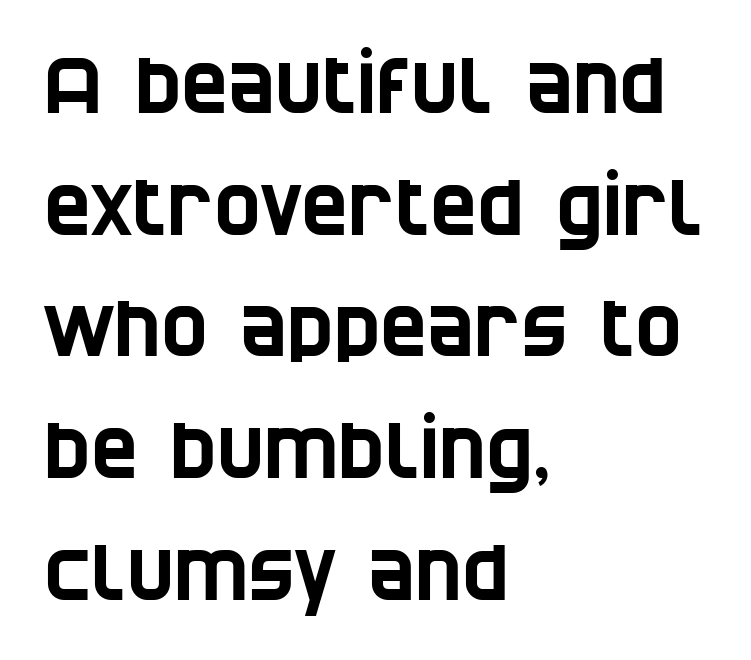
Q: Is the typeface a serif or a sans-serif typeface? A: Sans-serif.
Q: Is the text underlined? A: No.
Q: How is the paragraph aligned? A: Left-aligned.
Q: Is the spacing between letters normal or unusually wide? A: Normal.
Q: Is the spacing between lines tight, normal or loose? A: Normal.
Q: Width (condensed, normal, or wide)? A: Condensed.
Q: Stroke contrast? A: Low.
Q: x-height? A: Large.
Q: Monospaced? A: No.
